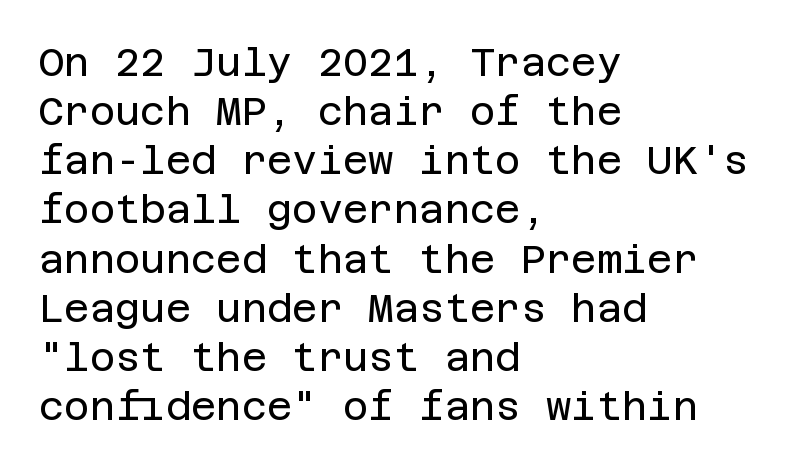
Q: Is the text bold? A: No.
Q: Is the text italic (slanted)? A: No, it is upright.
Q: Is the typeface a serif or a sans-serif typeface? A: Sans-serif.
Q: Is the text underlined? A: No.
Q: How is the paragraph aligned? A: Left-aligned.
Q: Is the spacing between letters normal or unusually wide? A: Normal.
Q: Is the spacing between lines tight, normal or loose? A: Normal.
Q: Width (condensed, normal, or wide)? A: Normal.
Q: Stroke contrast? A: Low.
Q: x-height? A: Large.
